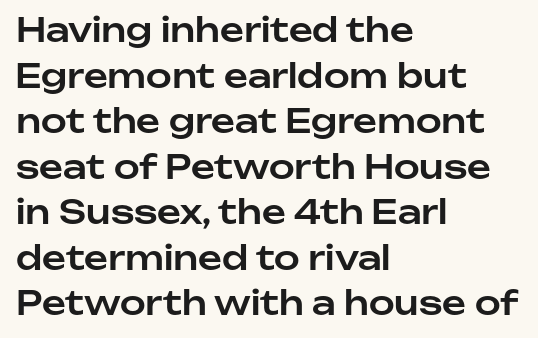
The designer went with a sans here, leaving each stem footless. The setting favours the left margin, as ordinary paragraphs usually do. Regular leading. You could not count columns in this text — the font is proportionally spaced.
